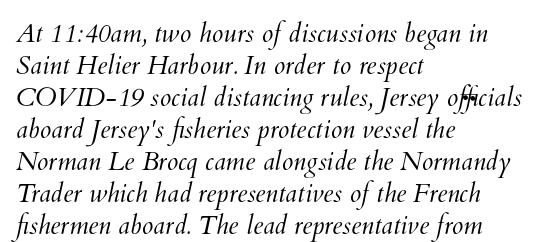
{"bold": "no", "underline": "no", "align": "left", "line_spacing_ratio": 1.23, "letter_spacing": "normal", "letter_spacing_em": 0.0, "glyph_px": 26}
